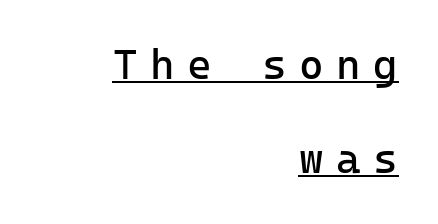
Q: Is the text bold? A: No.
Q: Is the text italic (slanted)? A: No, it is upright.
Q: Is the typeface a serif or a sans-serif typeface? A: Sans-serif.
Q: Is the text underlined? A: Yes.
Q: How is the paragraph aligned? A: Right-aligned.
Q: Is the spacing between letters normal or unusually wide? A: Unusually wide.
Q: Is the spacing between lines tight, normal or loose? A: Loose.
Q: Width (condensed, normal, or wide)? A: Normal.
Q: Stroke contrast? A: Low.
Q: x-height? A: Medium.
Q: Monospaced? A: Yes.
